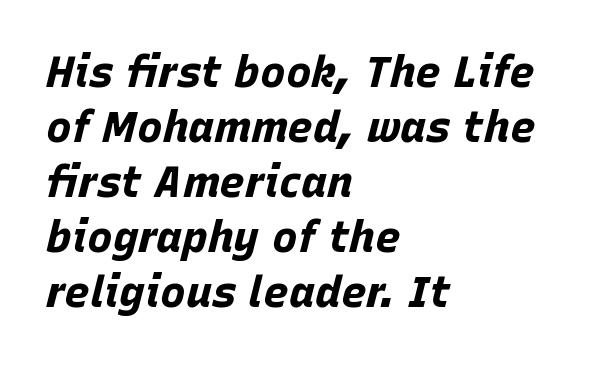
Q: Is the text bold? A: Yes.
Q: Is the text italic (slanted)? A: Yes, it leans right by about 15 degrees.
Q: Is the text underlined? A: No.
Q: How is the paragraph aligned? A: Left-aligned.
Q: Is the spacing between letters normal or unusually wide? A: Normal.
Q: Is the spacing between lines tight, normal or loose? A: Normal.
Q: Width (condensed, normal, or wide)? A: Normal.
Q: Stroke contrast? A: Low.
Q: x-height? A: Large.
Q: Monospaced? A: No.
